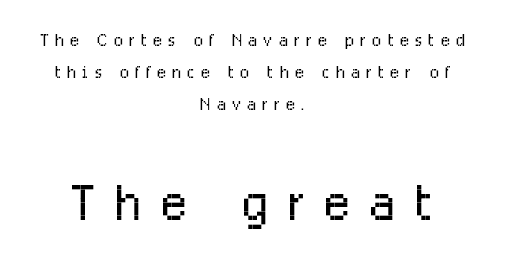
{"serif": "no", "italic": "no", "bold": "no", "weight": "light", "width": "condensed", "stroke_contrast": "low", "x_height": "medium", "monospaced": "no", "underline": "no", "align": "center", "line_spacing": "normal", "line_spacing_ratio": 1.39, "letter_spacing": "wide", "letter_spacing_em": 0.28, "larger_block": "second", "size_ratio": 3.0, "glyph_px": 69}
